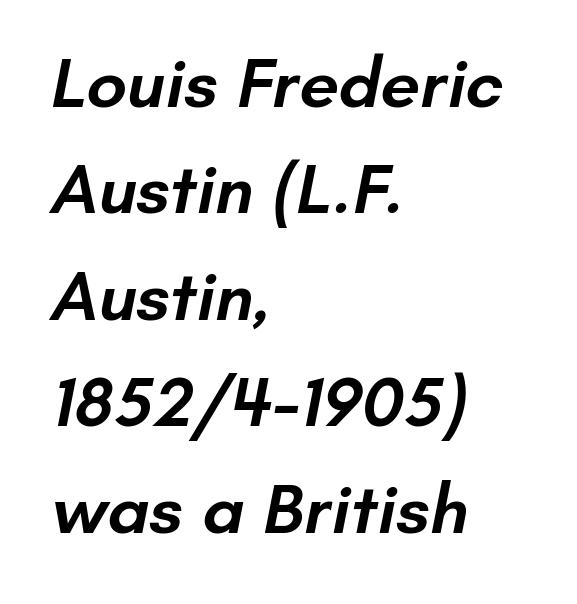
Glance below the letters and you will spot only blank space. A typesetter would call this proportional, since set widths differ per character. The text block is weighted toward the left margin, trailing off unevenly rightward. Grotesque or geometric, the face here clearly has no serifs. Each glyph is drawn with semibold strokes, heavier than normal yet not fully bold. Honestly, the letter spacing is just normal — you wouldn't notice it.
